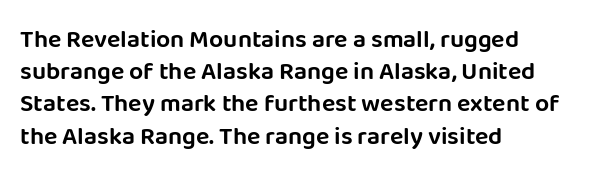
{"italic": "no", "underline": "no", "align": "left", "line_spacing": "normal", "line_spacing_ratio": 1.29, "letter_spacing": "normal", "letter_spacing_em": 0.0, "glyph_px": 25}
